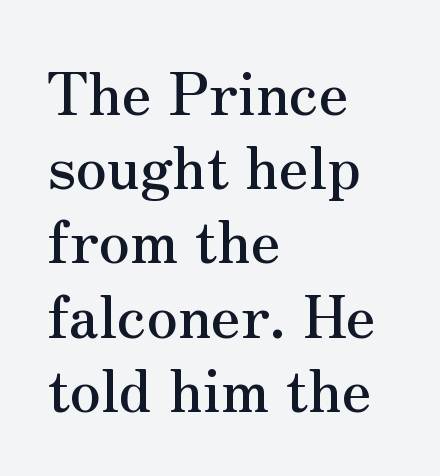
{"serif": "yes", "italic": "no", "width": "normal", "stroke_contrast": "medium", "x_height": "small", "monospaced": "no", "underline": "no", "align": "left", "line_spacing": "normal", "line_spacing_ratio": 1.28, "letter_spacing": "normal", "letter_spacing_em": 0.0, "glyph_px": 58}
